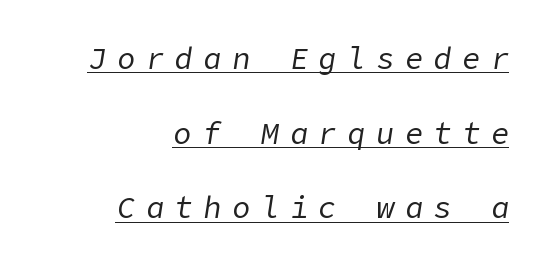
The image shows 30 px regular-weight type, italic (leaning right); set right-aligned, loose line spacing (2.49x), unusually wide letter spacing (+0.36 em), underlined; low stroke contrast and a medium x-height.
